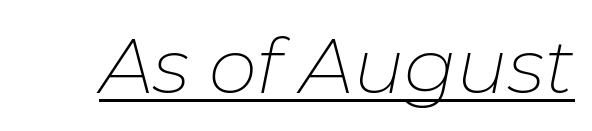
Honestly, the letter spacing is just normal — you wouldn't notice it. The rendering uses natural spacing where letterforms have individual widths. Glance below the letters and you will spot a drawn line. Quick note: italic. Vertical stems look standard width or narrower in stroke.
